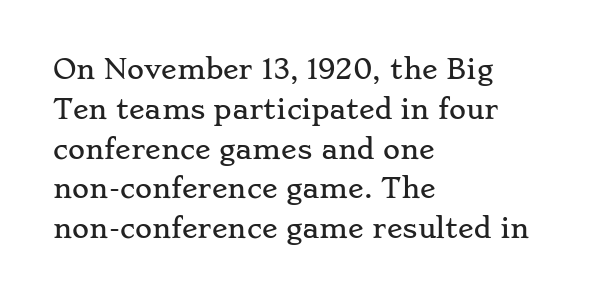
Q: Is the text italic (slanted)? A: No, it is upright.
Q: Is the text underlined? A: No.
Q: How is the paragraph aligned? A: Left-aligned.
Q: Is the spacing between letters normal or unusually wide? A: Normal.
Q: Is the spacing between lines tight, normal or loose? A: Normal.
